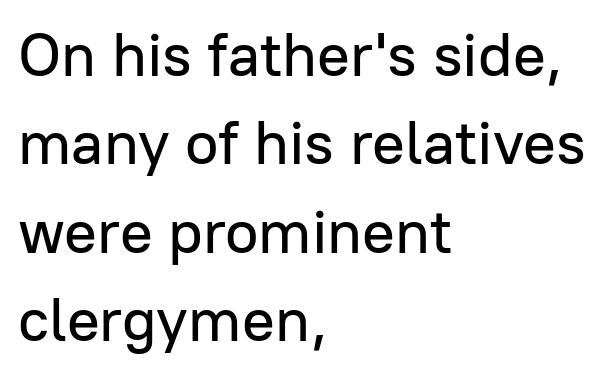
The letters stand straight up with perfectly vertical stems. Nobody touched the tracking dial on this one. One-word summary of the alignment: left. The strip under each line holds only bare page. Character widths vary here, with narrow letters taking less room than wide ones.
